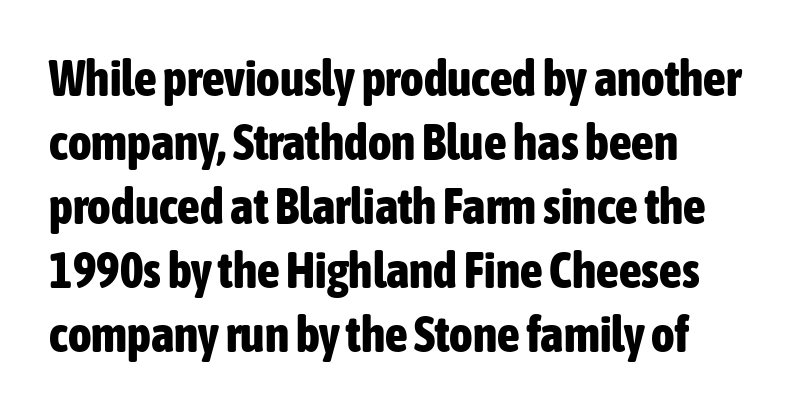
{"serif": "no", "italic": "no", "bold": "yes", "weight": "bold", "width": "condensed", "stroke_contrast": "low", "x_height": "medium", "monospaced": "no", "underline": "no", "align": "left", "line_spacing": "normal", "line_spacing_ratio": 1.28, "letter_spacing": "normal", "letter_spacing_em": 0.0, "glyph_px": 50}
